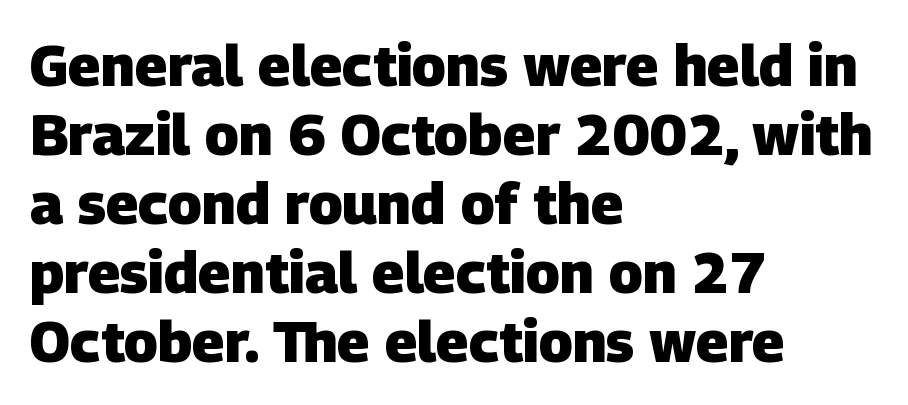
The image shows 57 px heavy sans-serif type; set left-aligned, line spacing 1.21x, normal letter spacing, not underlined; low stroke contrast and a large x-height.
